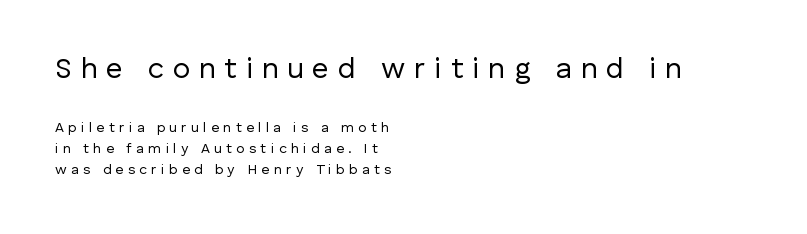
The image shows 29 px regular-weight sans-serif type, upright; set left-aligned, normal line spacing (1.49x), unusually wide letter spacing (+0.31 em), not underlined; the first (top) block is 2.07x larger; low stroke contrast and a medium x-height.
